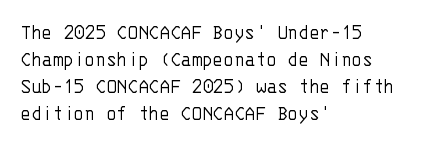
The image shows 22 px text type, upright; set left-aligned, line spacing 1.23x, normal letter spacing, not underlined.
